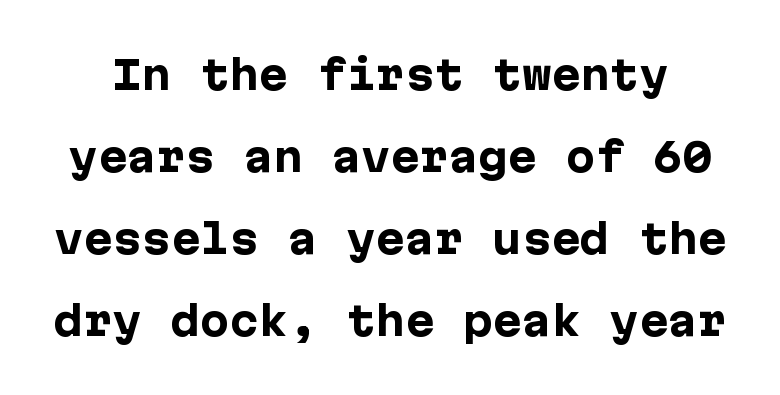
The image shows 39 px heavy sans-serif type, upright; set loose line spacing (2.1x), normal letter spacing, not underlined; low stroke contrast and a medium x-height.
